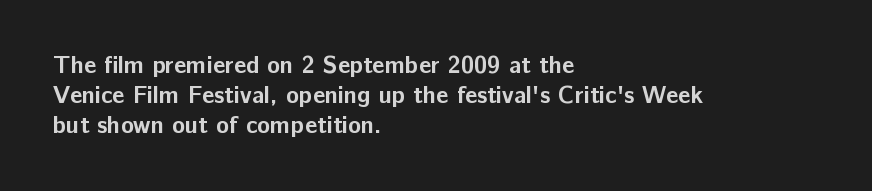
The image shows 24 px bold type, upright; set left-aligned, normal line spacing (1.25x), normal letter spacing, not underlined.
